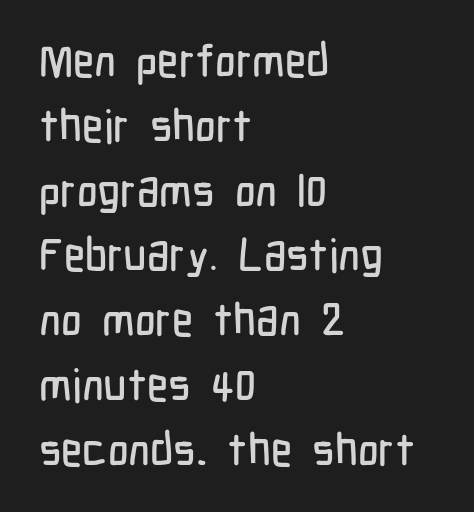
The setting favours the left margin, as ordinary paragraphs usually do. This is roman type, the default non-slanted kind. Note: no serifs on the glyphs. These lines are rendered in a variable-pitch font. The zone under the glyphs is completely vacant. Here the glyphs are tracked normally, forming tight word shapes.
